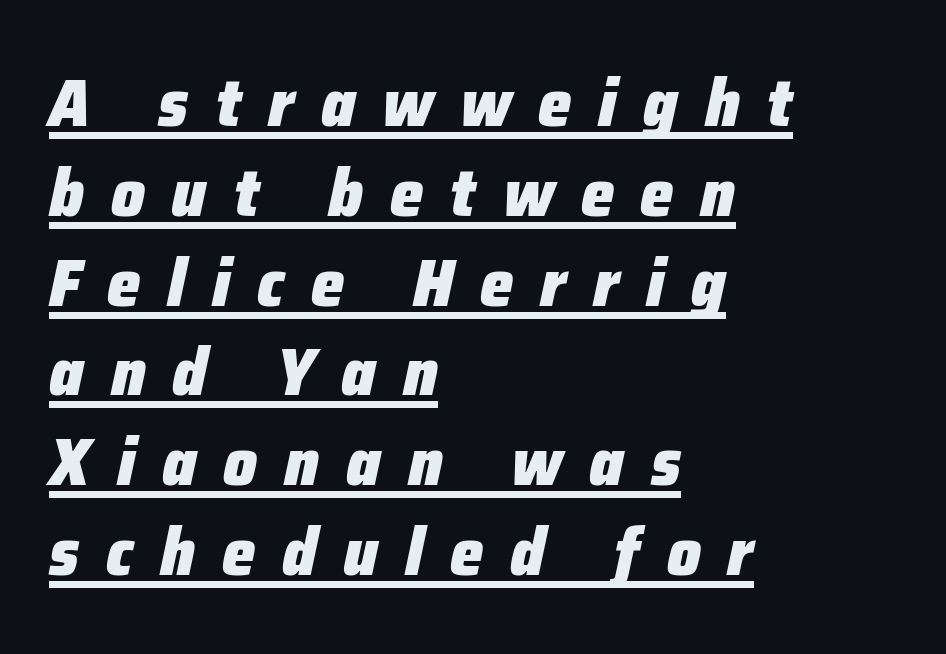
Q: Is the text bold? A: Yes.
Q: Is the text italic (slanted)? A: Yes, it leans right by about 12 degrees.
Q: Is the text underlined? A: Yes.
Q: How is the paragraph aligned? A: Left-aligned.
Q: Is the spacing between letters normal or unusually wide? A: Unusually wide.
Q: Is the spacing between lines tight, normal or loose? A: Normal.
Q: Width (condensed, normal, or wide)? A: Normal.
Q: Stroke contrast? A: Low.
Q: x-height? A: Medium.
Q: Monospaced? A: No.
